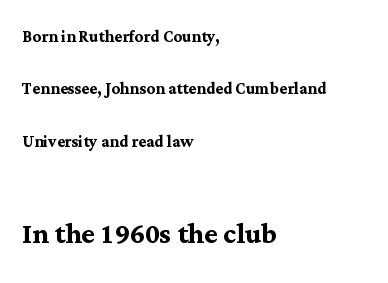
The image shows 36 px semibold serif type, upright; set left-aligned, loose line spacing (2.49x), normal letter spacing, not underlined; the second (bottom) block is 1.71x larger; medium stroke contrast and a medium x-height.
